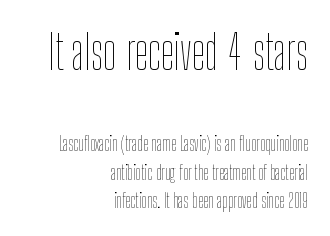
The image shows 48 px thin, condensed type, upright; set right-aligned, normal line spacing (1.5x), normal letter spacing, not underlined; the first (top) block is 2.53x larger; low stroke contrast and a medium x-height.
